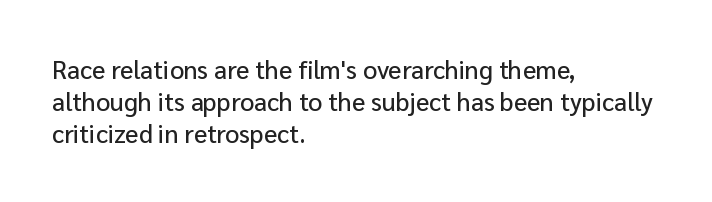
The image shows 25 px text type, upright; set left-aligned, normal line spacing (1.29x), normal letter spacing, not underlined.
